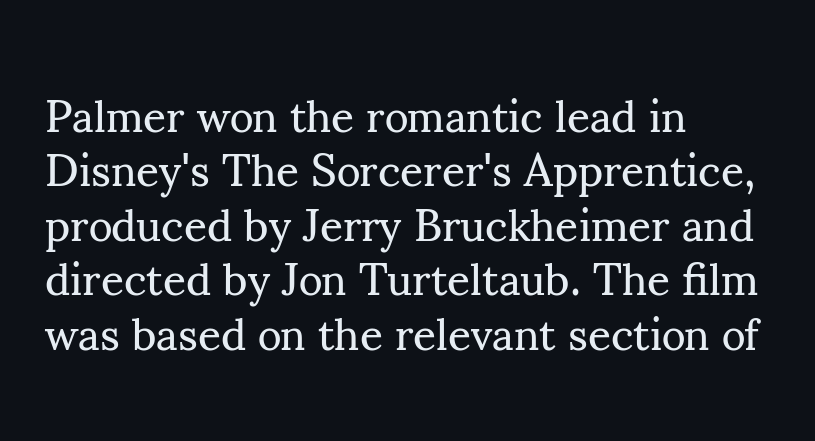
{"serif": "yes", "italic": "no", "bold": "no", "weight": "regular", "width": "normal", "stroke_contrast": "medium", "x_height": "small", "monospaced": "no", "underline": "no", "align": "left", "line_spacing_ratio": 1.21, "letter_spacing": "normal", "letter_spacing_em": 0.0, "glyph_px": 45}
